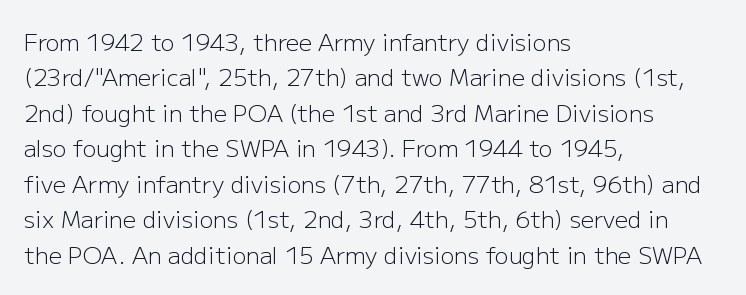
The image shows 23 px text type, upright; set left-aligned, normal line spacing (1.54x), normal letter spacing, not underlined.
